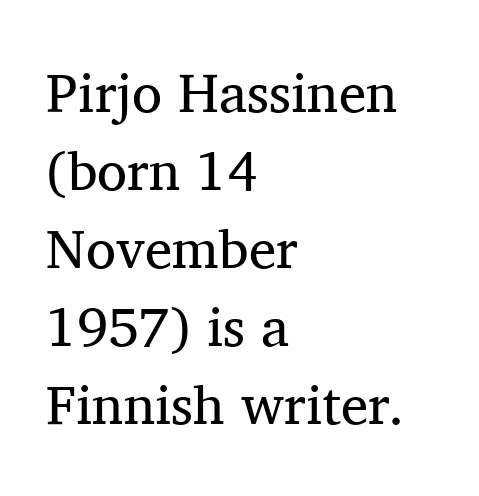
{"serif": "yes", "italic": "no", "bold": "no", "weight": "regular", "width": "normal", "stroke_contrast": "medium", "x_height": "medium", "monospaced": "no", "underline": "no", "align": "left", "line_spacing": "normal", "line_spacing_ratio": 1.42, "letter_spacing": "normal", "letter_spacing_em": 0.0, "glyph_px": 55}
